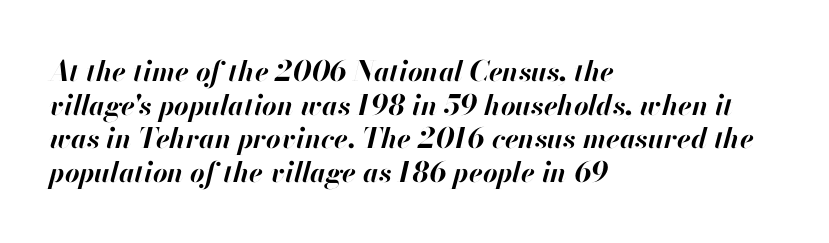
Summary of weight: heavy, a full bold. Spacing verdict: proportional, widths tailored to each character. Looking at the ascenders, they clearly lean. The tracking reads as untouched default to a designer's eye.
